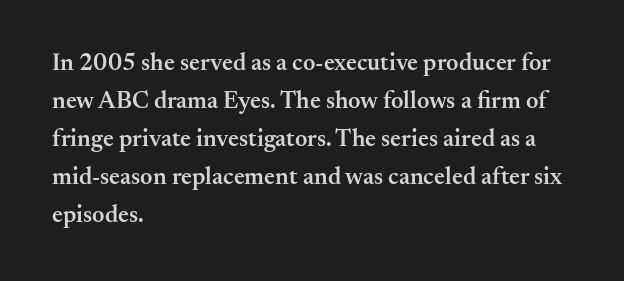
{"italic": "no", "bold": "semi", "underline": "no", "align": "left", "line_spacing": "normal", "line_spacing_ratio": 1.58, "letter_spacing": "normal", "letter_spacing_em": 0.0, "glyph_px": 24}
